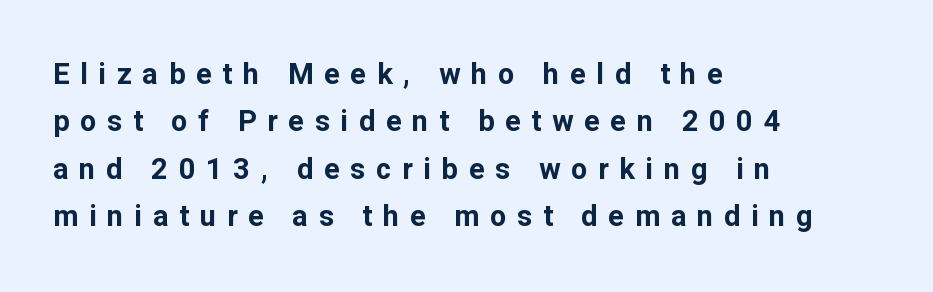
Q: Is the text bold? A: Yes.
Q: Is the text italic (slanted)? A: No, it is upright.
Q: Is the typeface a serif or a sans-serif typeface? A: Sans-serif.
Q: Is the text underlined? A: No.
Q: How is the paragraph aligned? A: Left-aligned.
Q: Is the spacing between letters normal or unusually wide? A: Unusually wide.
Q: Is the spacing between lines tight, normal or loose? A: Normal.
Q: Width (condensed, normal, or wide)? A: Normal.
Q: Stroke contrast? A: Low.
Q: x-height? A: Medium.
Q: Monospaced? A: No.
